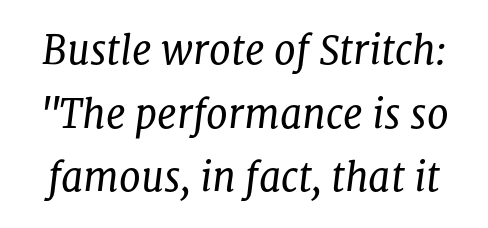
Q: Is the text bold? A: No.
Q: Is the text italic (slanted)? A: Yes, it leans right by about 8 degrees.
Q: Is the typeface a serif or a sans-serif typeface? A: Serif.
Q: Is the text underlined? A: No.
Q: Is the spacing between letters normal or unusually wide? A: Normal.
Q: Is the spacing between lines tight, normal or loose? A: Normal.
Q: Width (condensed, normal, or wide)? A: Normal.
Q: Stroke contrast? A: Low.
Q: x-height? A: Medium.
Q: Monospaced? A: No.
